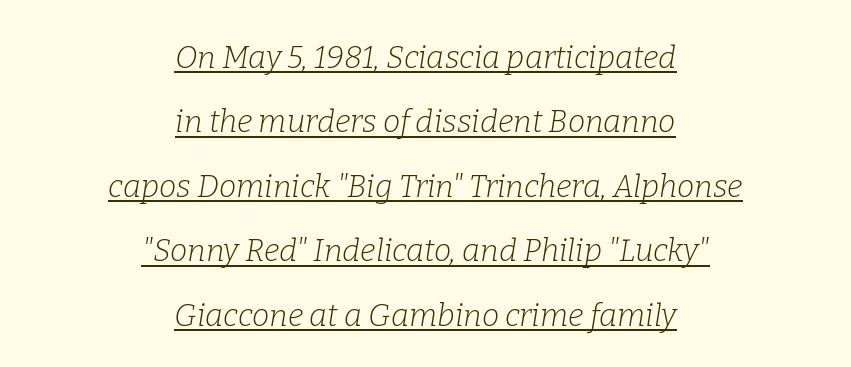
{"serif": "yes", "italic": "yes", "lean": "right", "slant_degrees": 9, "bold": "no", "weight": "light", "width": "normal", "stroke_contrast": "low", "x_height": "medium", "monospaced": "no", "underline": "yes", "align": "center", "line_spacing": "loose", "line_spacing_ratio": 2.08, "letter_spacing": "normal", "letter_spacing_em": 0.0, "glyph_px": 31}
